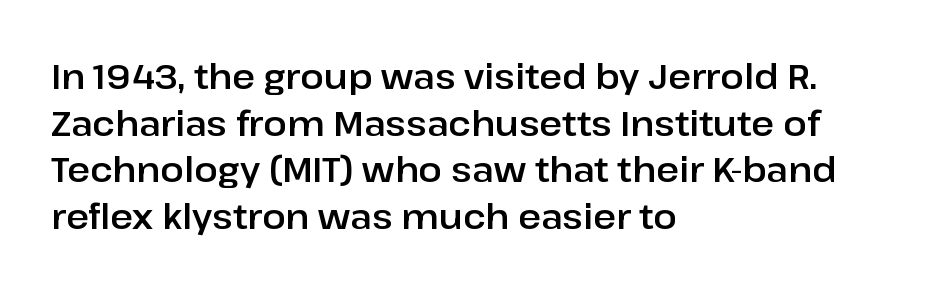
Q: Is the text italic (slanted)? A: No, it is upright.
Q: Is the typeface a serif or a sans-serif typeface? A: Sans-serif.
Q: Is the text underlined? A: No.
Q: How is the paragraph aligned? A: Left-aligned.
Q: Is the spacing between letters normal or unusually wide? A: Normal.
Q: Is the spacing between lines tight, normal or loose? A: Normal.
Q: Width (condensed, normal, or wide)? A: Normal.
Q: Stroke contrast? A: Low.
Q: x-height? A: Medium.
Q: Monospaced? A: No.
